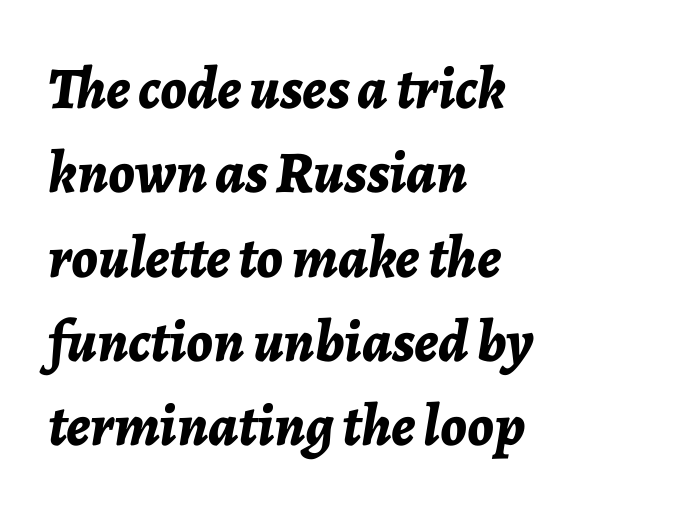
The image shows 59 px bold type, italic (leaning right); set left-aligned, normal line spacing (1.43x), normal letter spacing, not underlined; low stroke contrast and a medium x-height.
